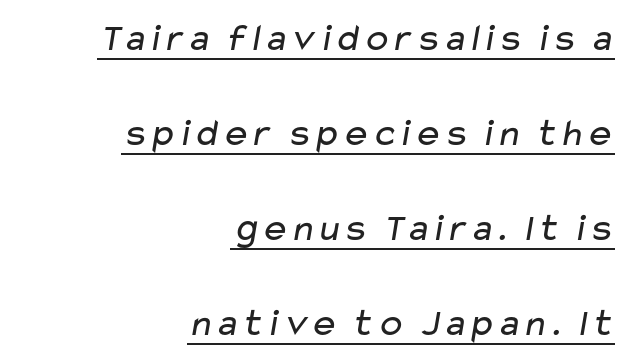
The image shows 39 px regular-weight, wide sans-serif type; set right-aligned, loose line spacing (2.44x), normal letter spacing, underlined; low stroke contrast and a medium x-height.
